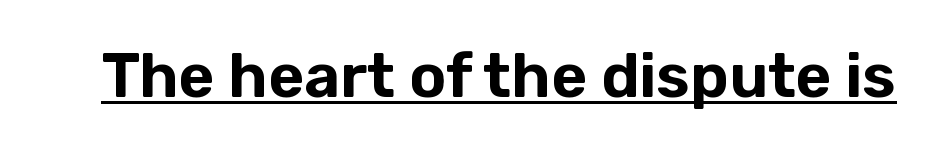
Think of a printed novel: that variable character pitch is what you see here. A continuous stroke trails under the words, as in a hyperlink. These lines are composed in type without serifs. The letters sit at their default tracking, neither squeezed nor spread.
